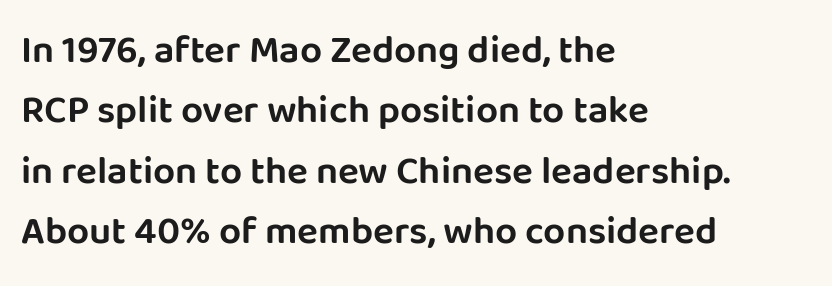
Q: Is the text italic (slanted)? A: No, it is upright.
Q: Is the typeface a serif or a sans-serif typeface? A: Sans-serif.
Q: Is the text underlined? A: No.
Q: How is the paragraph aligned? A: Left-aligned.
Q: Is the spacing between letters normal or unusually wide? A: Normal.
Q: Is the spacing between lines tight, normal or loose? A: Normal.
Q: Width (condensed, normal, or wide)? A: Normal.
Q: Stroke contrast? A: Low.
Q: x-height? A: Large.
Q: Monospaced? A: No.
